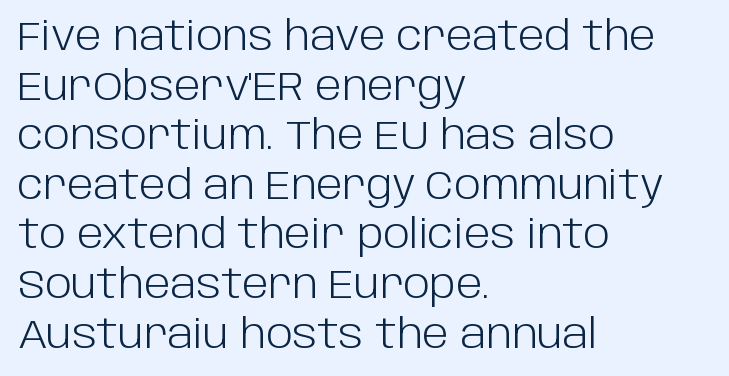
The image shows 40 px light sans-serif type, upright; set left-aligned, line spacing 1.24x, normal letter spacing, not underlined; low stroke contrast and a large x-height.
